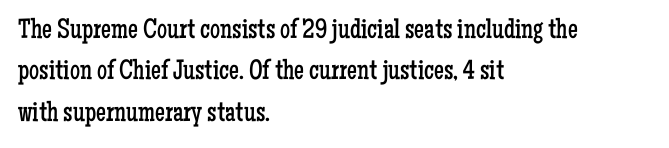
The image shows 28 px regular-weight, condensed serif type, upright; set left-aligned, normal line spacing (1.48x), normal letter spacing, not underlined; low stroke contrast and a medium x-height.
